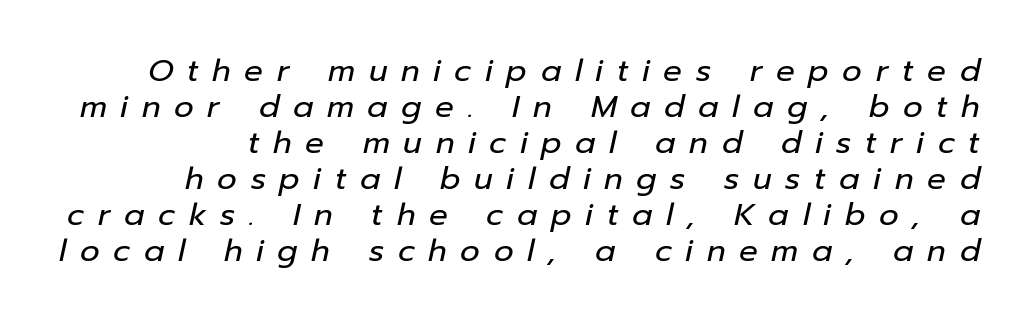
{"italic": "yes", "lean": "right", "slant_degrees": 12, "bold": "no", "weight": "regular", "width": "normal", "stroke_contrast": "low", "x_height": "medium", "monospaced": "no", "underline": "no", "line_spacing_ratio": 1.16, "letter_spacing": "wide", "letter_spacing_em": 0.44, "glyph_px": 31}
